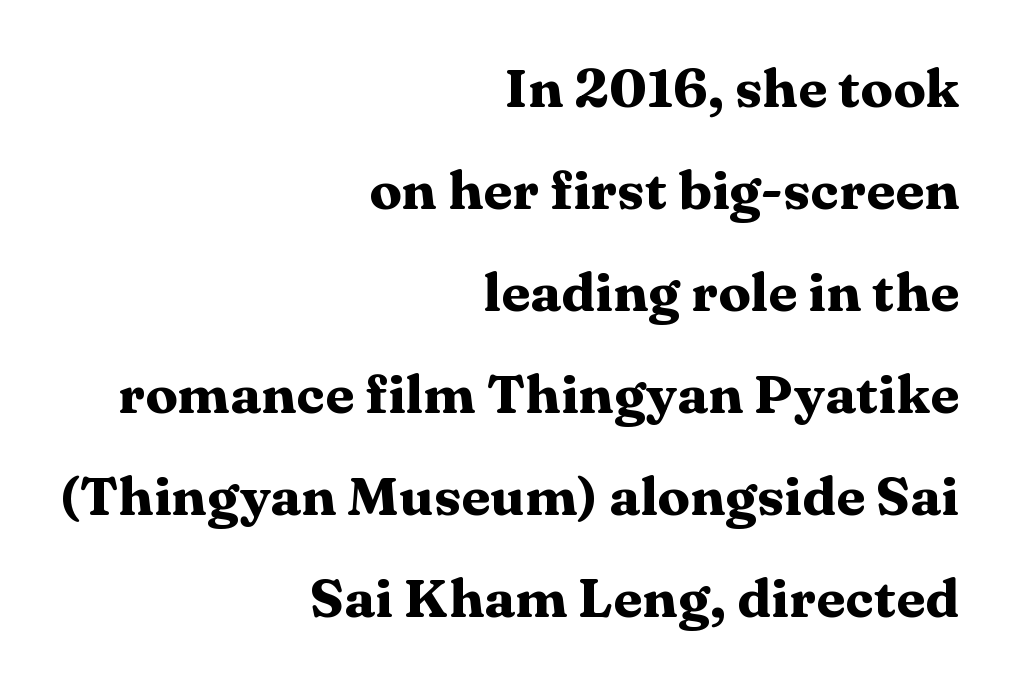
{"serif": "yes", "italic": "no", "bold": "yes", "weight": "heavy", "width": "wide", "stroke_contrast": "medium", "x_height": "medium", "monospaced": "no", "underline": "no", "align": "right", "line_spacing_ratio": 1.89, "letter_spacing": "normal", "letter_spacing_em": 0.0, "glyph_px": 54}
